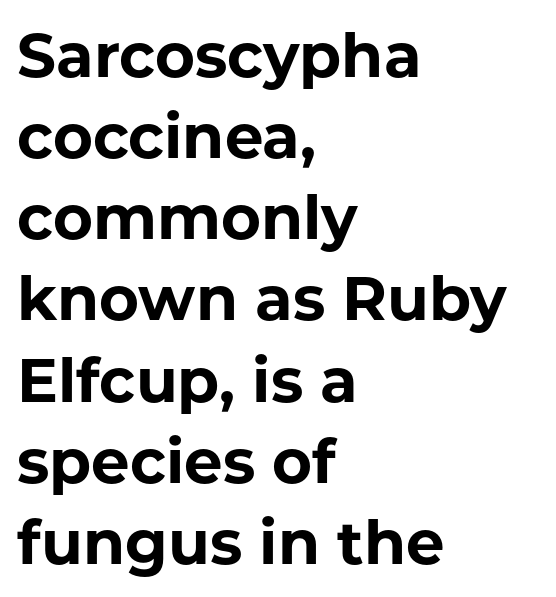
{"serif": "no", "italic": "no", "bold": "yes", "weight": "bold", "width": "normal", "stroke_contrast": "low", "x_height": "medium", "monospaced": "no", "underline": "no", "align": "left", "line_spacing": "normal", "line_spacing_ratio": 1.33, "letter_spacing": "normal", "letter_spacing_em": 0.0, "glyph_px": 61}
